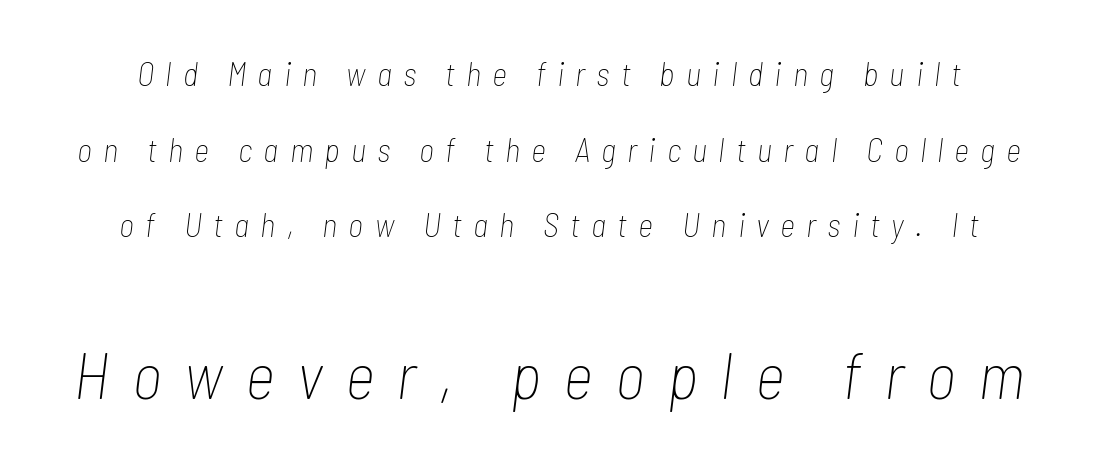
Underlining? Definitely not there. No heavy texture on the line: the type isn't bold. Does the lettering tilt? It does — this is italic. A typesetter would call this proportional, since set widths differ per character.
